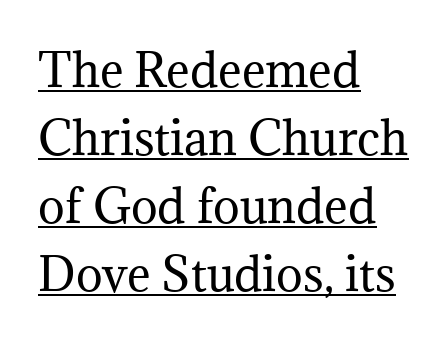
Looks like someone drew a line under every word here. Each new line begins a customary step beneath the previous one. Every row of glyphs begins at an identical x-position on the left. The letterforms sit at book weight or below. Proportional: the letters do not fall into vertical columns.
